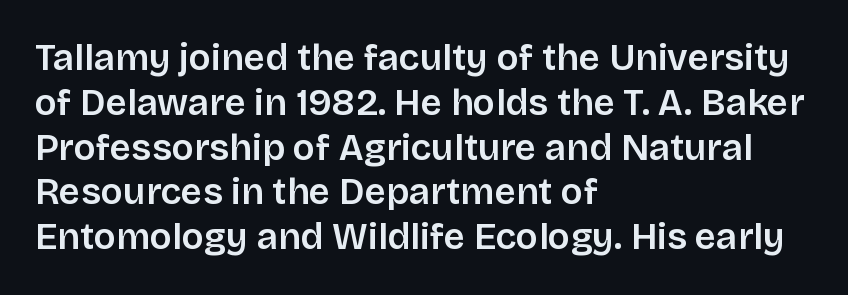
The image shows 37 px sans-serif type, upright; set left-aligned, line spacing 1.21x, normal letter spacing, not underlined; low stroke contrast and a large x-height.
